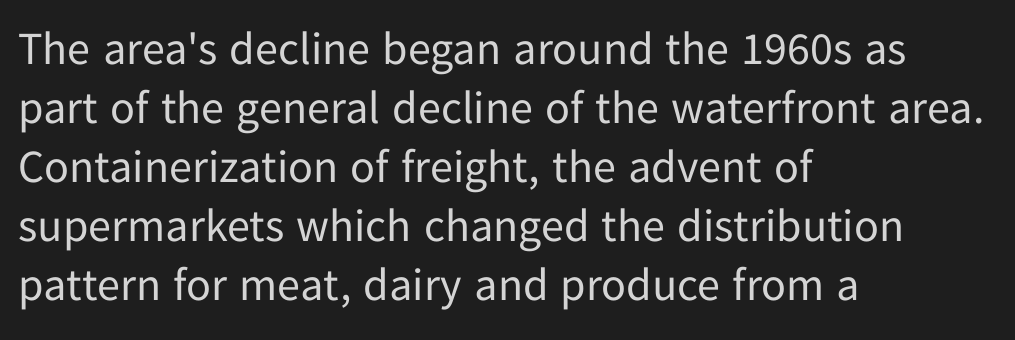
{"serif": "no", "italic": "no", "bold": "no", "weight": "regular", "width": "normal", "stroke_contrast": "low", "x_height": "medium", "monospaced": "no", "underline": "no", "align": "left", "line_spacing": "normal", "line_spacing_ratio": 1.28, "letter_spacing": "normal", "letter_spacing_em": 0.0, "glyph_px": 46}
